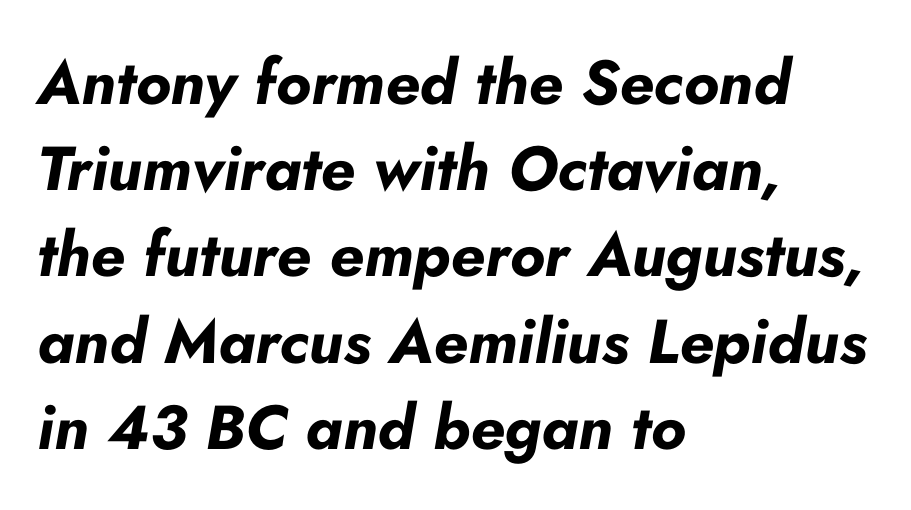
Q: Is the text bold? A: Yes.
Q: Is the text italic (slanted)? A: Yes, it leans right by about 10 degrees.
Q: Is the text underlined? A: No.
Q: How is the paragraph aligned? A: Left-aligned.
Q: Is the spacing between letters normal or unusually wide? A: Normal.
Q: Is the spacing between lines tight, normal or loose? A: Normal.
Q: Width (condensed, normal, or wide)? A: Normal.
Q: Stroke contrast? A: Low.
Q: x-height? A: Small.
Q: Monospaced? A: No.
